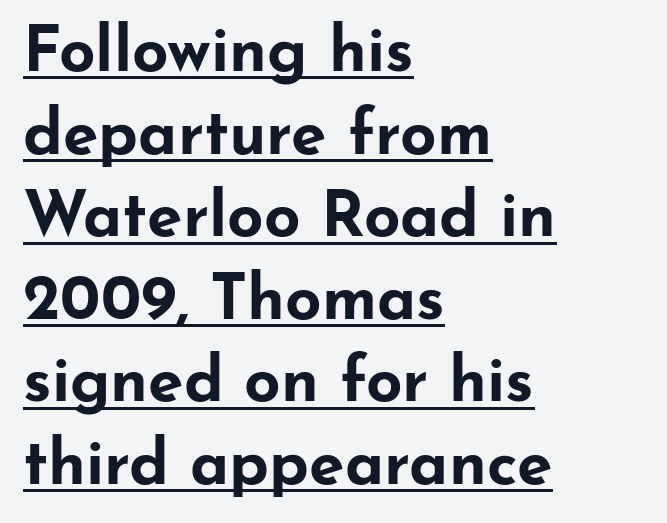
Q: Is the text bold? A: Yes.
Q: Is the text italic (slanted)? A: No, it is upright.
Q: Is the typeface a serif or a sans-serif typeface? A: Sans-serif.
Q: Is the text underlined? A: Yes.
Q: How is the paragraph aligned? A: Left-aligned.
Q: Is the spacing between letters normal or unusually wide? A: Normal.
Q: Is the spacing between lines tight, normal or loose? A: Normal.
Q: Width (condensed, normal, or wide)? A: Wide.
Q: Stroke contrast? A: Low.
Q: x-height? A: Small.
Q: Monospaced? A: No.
